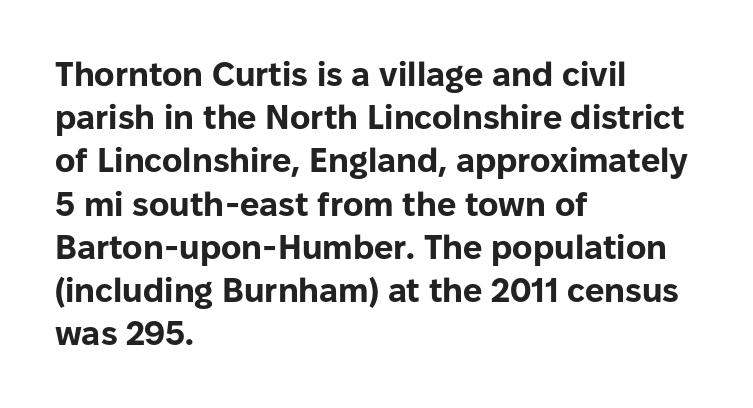
The image shows 34 px bold sans-serif type, upright; set left-aligned, normal line spacing (1.27x), normal letter spacing, not underlined; low stroke contrast and a medium x-height.
